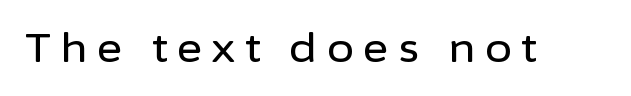
A typesetter would call this proportional, since set widths differ per character. Note: no serifs on the glyphs. The specimen reads as upright at a glance. Is the letter spacing exaggerated? Yes — the characters are pushed far apart. The space directly below the letters is spotless.
